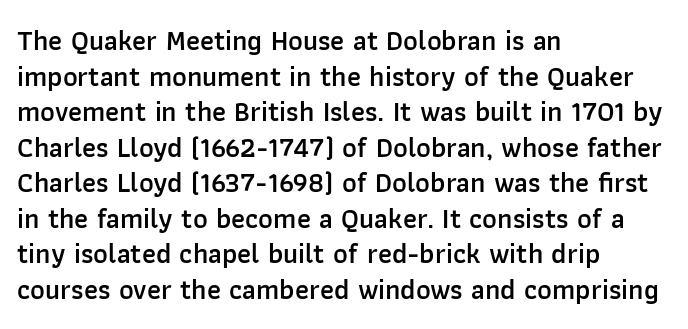
This is sans-serif lettering, the kind often seen on screens and signage. Descenders are the only things crossing below the line. The rag falls on the right side of this text block. Letter spacing: default. Leading matches the norm, producing a regular column.
